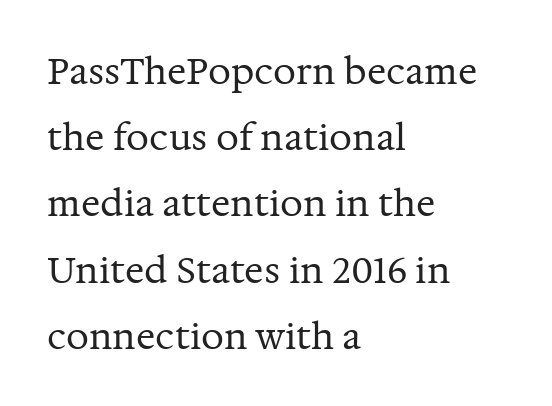
The image shows 36 px regular-weight serif type, upright; set left-aligned, line spacing 1.84x, normal letter spacing, not underlined; medium stroke contrast and a medium x-height.
